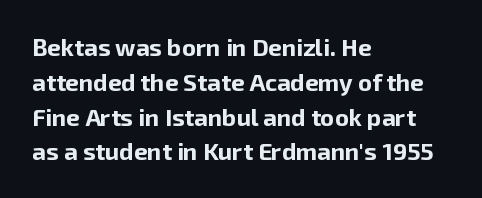
Nope, not italic — everything's standing straight. The passage shown has conventional tracking throughout. Bold? Absolutely — the strokes are thick and heavy. If you drew a ruler down the left edge, every line would touch it. The gap between lines stays unmarked. Horizontal bands of white between lines are of average thickness.
